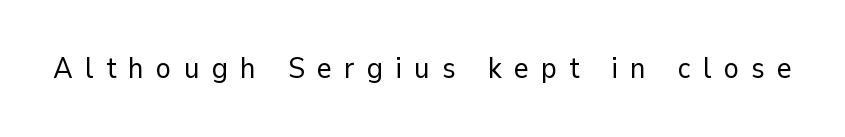
The image shows 29 px regular-weight sans-serif type, upright; set unusually wide letter spacing (+0.42 em), not underlined; low stroke contrast and a medium x-height.
